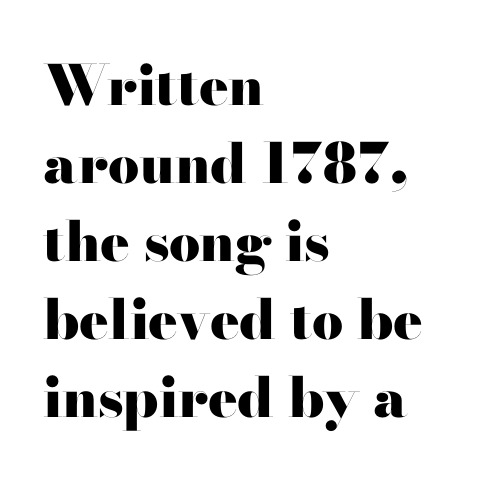
The image shows 55 px heavy, wide serif type, upright; set left-aligned, normal line spacing (1.42x), normal letter spacing, not underlined; high stroke contrast and a small x-height.
